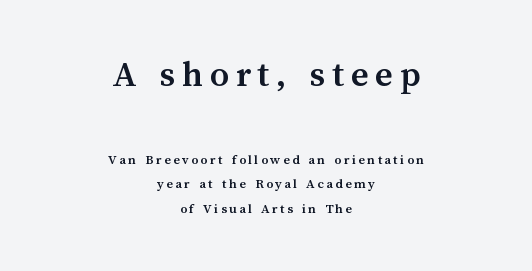
The image shows 38 px semibold type, upright; set centered, line spacing 1.75x, not underlined; the first (top) block is 2.71x larger; medium stroke contrast and a medium x-height.
